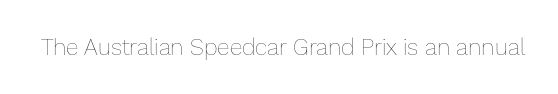
The image shows 23 px text type, upright; set normal letter spacing, not underlined.
